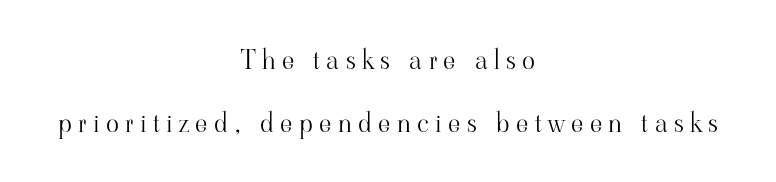
What stands out about the letter spacing? Its width — letters are far apart. Does the copy run flush right? No — it is centered line by line. Quick note: underline off. The block of text is sparse from top to bottom, with ample space between rows. Stems here are at most as thick as an everyday book face.
